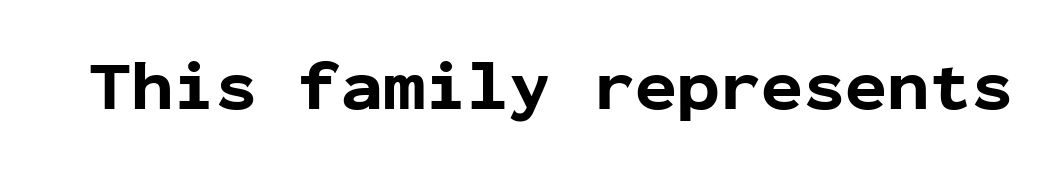
{"serif": "no", "italic": "no", "bold": "yes", "weight": "bold", "width": "normal", "stroke_contrast": "low", "x_height": "medium", "monospaced": "yes", "underline": "no", "letter_spacing": "normal", "letter_spacing_em": 0.0, "glyph_px": 70}
